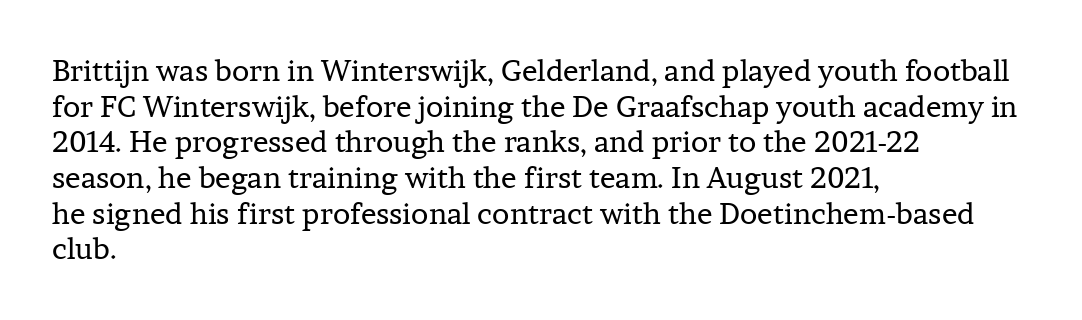
The image shows 29 px regular-weight serif type, upright; set left-aligned, line spacing 1.23x, normal letter spacing, not underlined; low stroke contrast and a medium x-height.
